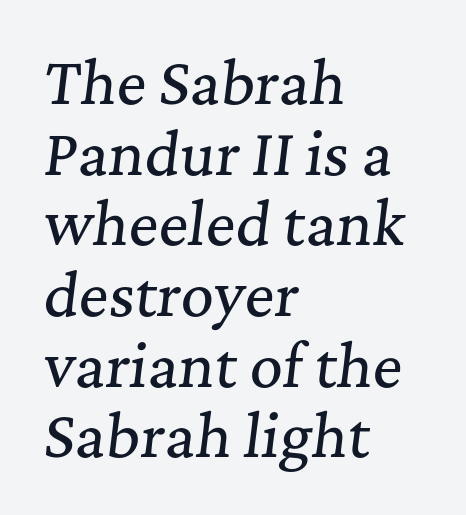
Q: Is the text italic (slanted)? A: Yes, it leans right by about 7 degrees.
Q: Is the typeface a serif or a sans-serif typeface? A: Serif.
Q: Is the text underlined? A: No.
Q: How is the paragraph aligned? A: Left-aligned.
Q: Is the spacing between letters normal or unusually wide? A: Normal.
Q: Width (condensed, normal, or wide)? A: Normal.
Q: Stroke contrast? A: Medium.
Q: x-height? A: Medium.
Q: Monospaced? A: No.
